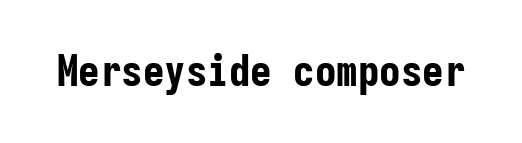
{"serif": "no", "italic": "no", "bold": "yes", "weight": "bold", "width": "condensed", "stroke_contrast": "low", "x_height": "medium", "monospaced": "yes", "underline": "no", "letter_spacing": "normal", "letter_spacing_em": 0.0, "glyph_px": 43}
